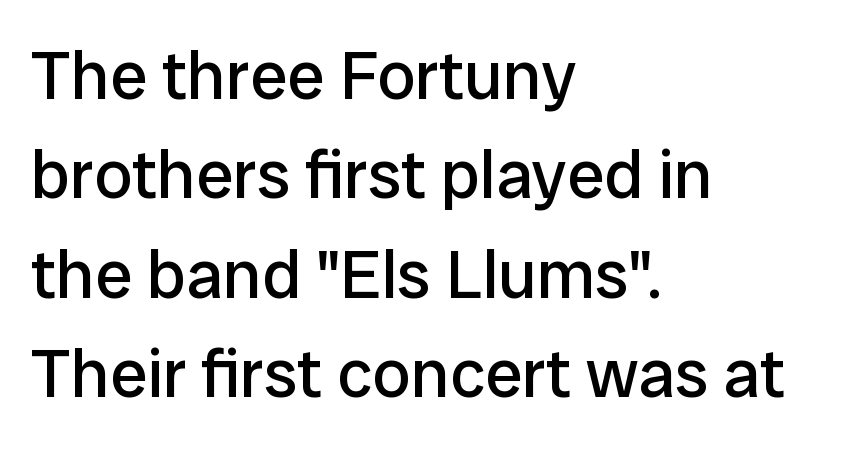
Q: Is the text bold? A: No.
Q: Is the text italic (slanted)? A: No, it is upright.
Q: Is the typeface a serif or a sans-serif typeface? A: Sans-serif.
Q: Is the text underlined? A: No.
Q: How is the paragraph aligned? A: Left-aligned.
Q: Is the spacing between letters normal or unusually wide? A: Normal.
Q: Is the spacing between lines tight, normal or loose? A: Normal.
Q: Width (condensed, normal, or wide)? A: Normal.
Q: Stroke contrast? A: Low.
Q: x-height? A: Medium.
Q: Monospaced? A: No.
